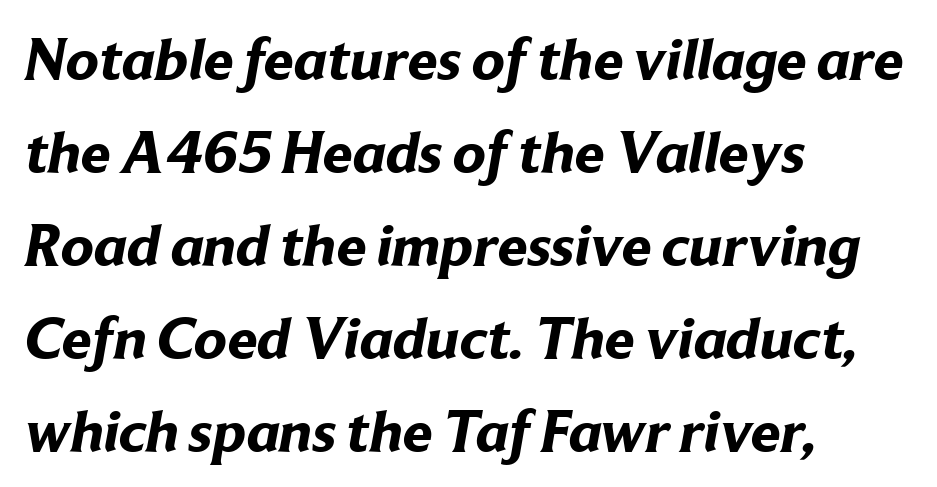
Q: Is the text bold? A: Yes.
Q: Is the typeface a serif or a sans-serif typeface? A: Sans-serif.
Q: Is the text underlined? A: No.
Q: How is the paragraph aligned? A: Left-aligned.
Q: Is the spacing between letters normal or unusually wide? A: Normal.
Q: Is the spacing between lines tight, normal or loose? A: Normal.
Q: Width (condensed, normal, or wide)? A: Normal.
Q: Stroke contrast? A: Low.
Q: x-height? A: Medium.
Q: Monospaced? A: No.
